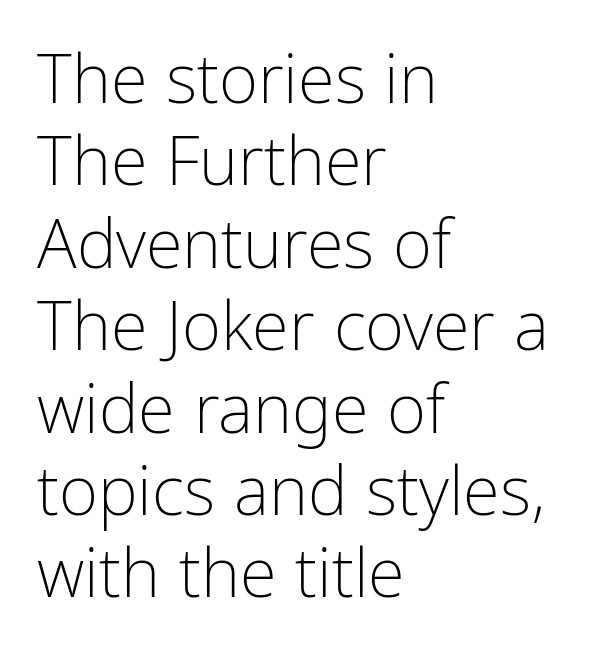
Q: Is the text bold? A: No.
Q: Is the text italic (slanted)? A: No, it is upright.
Q: Is the typeface a serif or a sans-serif typeface? A: Sans-serif.
Q: Is the text underlined? A: No.
Q: How is the paragraph aligned? A: Left-aligned.
Q: Is the spacing between letters normal or unusually wide? A: Normal.
Q: Width (condensed, normal, or wide)? A: Condensed.
Q: Stroke contrast? A: Low.
Q: x-height? A: Medium.
Q: Monospaced? A: No.
